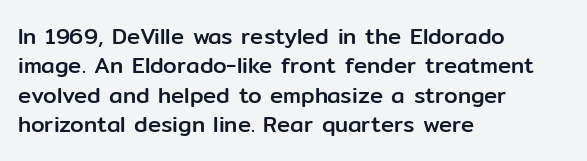
Q: Is the text italic (slanted)? A: No, it is upright.
Q: Is the text underlined? A: No.
Q: How is the paragraph aligned? A: Left-aligned.
Q: Is the spacing between letters normal or unusually wide? A: Normal.
Q: Is the spacing between lines tight, normal or loose? A: Normal.
